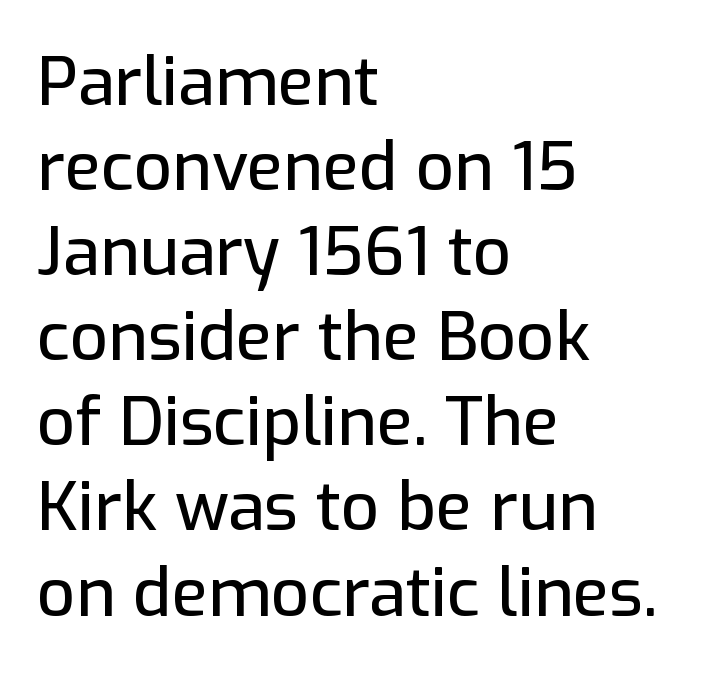
{"serif": "no", "italic": "no", "width": "normal", "stroke_contrast": "low", "x_height": "medium", "monospaced": "no", "underline": "no", "align": "left", "line_spacing": "normal", "line_spacing_ratio": 1.27, "letter_spacing": "normal", "letter_spacing_em": 0.0, "glyph_px": 67}
